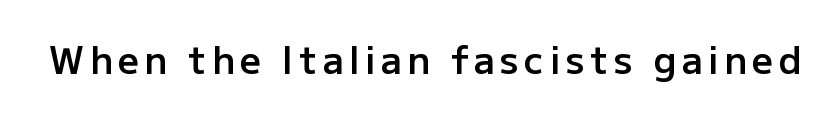
A bare baseline throughout the passage. What kind of face is this? One without serifs — a sans. Bold? Not quite — semibold, heavier than regular but stopping short. Ordinary non-slanted type is in use. Looks like regular typesetting: each glyph gets only the width it needs.
